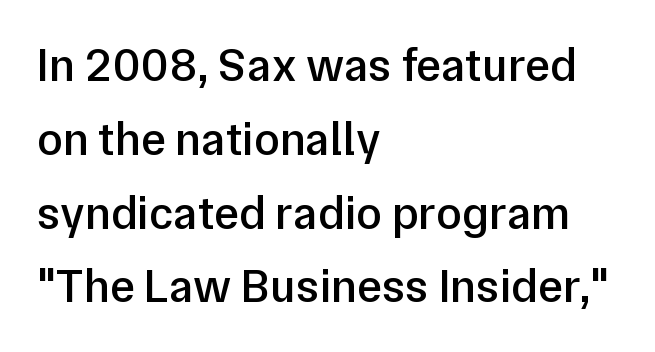
The strip under each line holds only bare page. The typesetter chose a ragged-right arrangement here. Think of a printed novel: that variable character pitch is what you see here. Italic? Not at all — the glyphs are vertical. Students, observe: this is what conventionally led text looks like. Each glyph is drawn with semibold strokes, heavier than normal yet not fully bold.
